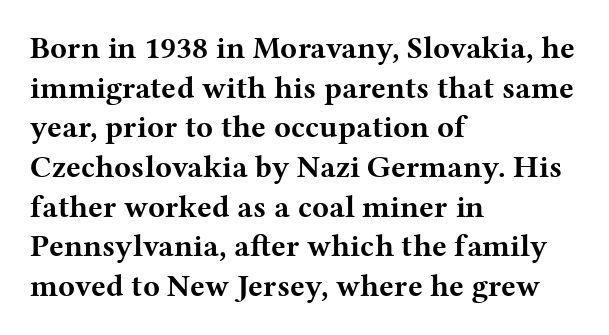
Q: Is the text bold? A: Yes.
Q: Is the text italic (slanted)? A: No, it is upright.
Q: Is the typeface a serif or a sans-serif typeface? A: Serif.
Q: Is the text underlined? A: No.
Q: How is the paragraph aligned? A: Left-aligned.
Q: Is the spacing between letters normal or unusually wide? A: Normal.
Q: Is the spacing between lines tight, normal or loose? A: Normal.
Q: Width (condensed, normal, or wide)? A: Wide.
Q: Stroke contrast? A: Medium.
Q: x-height? A: Medium.
Q: Monospaced? A: No.
